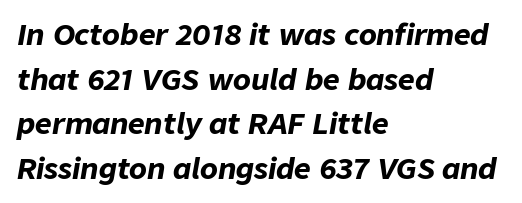
{"italic": "yes", "lean": "right", "slant_degrees": 9, "bold": "yes", "weight": "bold", "width": "normal", "stroke_contrast": "low", "x_height": "medium", "monospaced": "no", "underline": "no", "align": "left", "line_spacing": "normal", "line_spacing_ratio": 1.54, "letter_spacing": "normal", "letter_spacing_em": 0.0, "glyph_px": 29}
